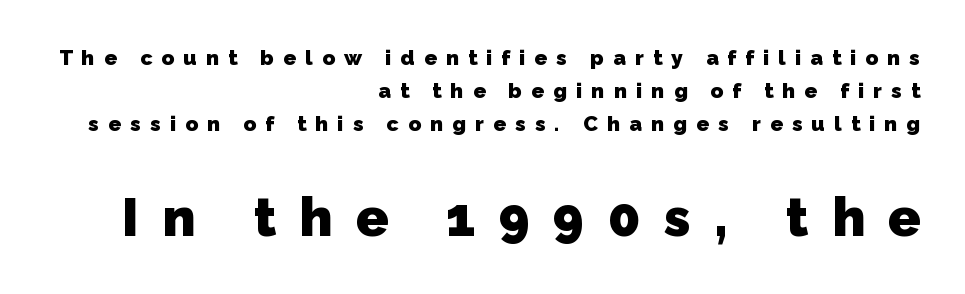
Size hierarchy here favors the trailing block over the leading one. Underline: absent. A typesetter would call this proportional, since set widths differ per character. What's the leading like? Ordinary, nothing unusual.
